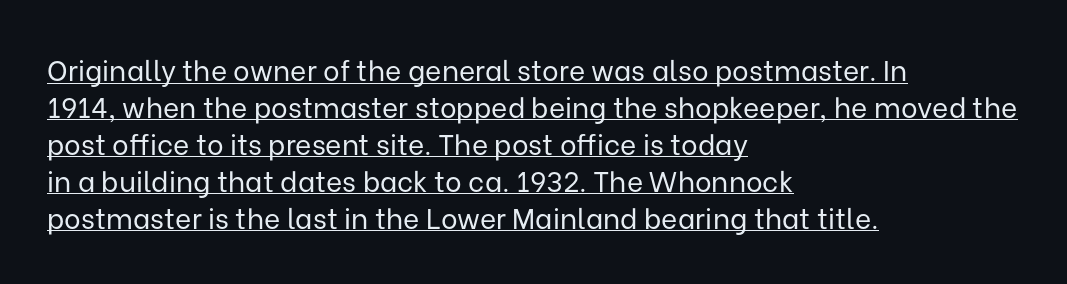
The face looks like a standard text weight, possibly lighter. This is underlined copy, the kind a proofreader might mark for attention. The rendering uses natural spacing where letterforms have individual widths. What's the leading like? Ordinary, nothing unusual. The passage shown has conventional tracking throughout.
